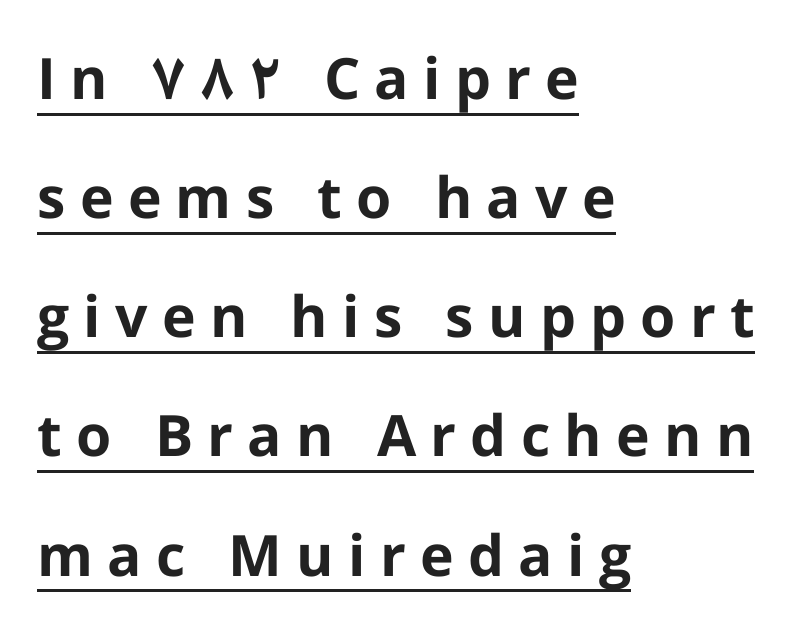
The image shows 57 px bold sans-serif type, upright; set left-aligned, loose line spacing (2.09x), unusually wide letter spacing (+0.25 em), underlined; low stroke contrast and a medium x-height.
